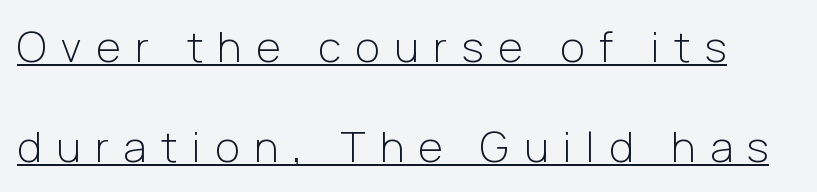
{"serif": "no", "italic": "no", "bold": "no", "weight": "light", "width": "normal", "stroke_contrast": "low", "x_height": "medium", "monospaced": "no", "underline": "yes", "line_spacing": "loose", "line_spacing_ratio": 2.37, "letter_spacing": "wide", "letter_spacing_em": 0.35, "glyph_px": 42}
